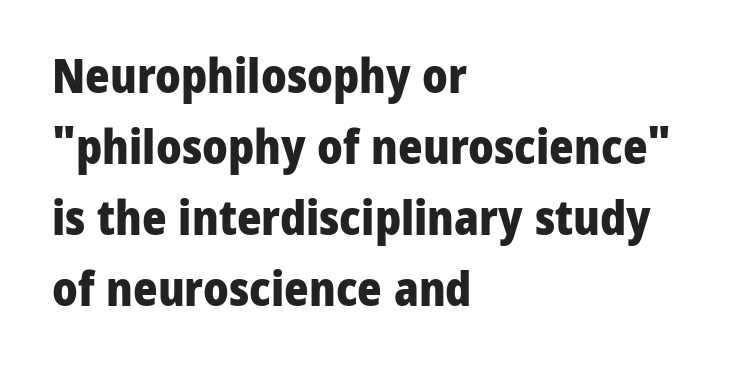
Each row of text sits above clean, open space. A student would call this left alignment; a typographer would say flush left, rag right. The strokes are fattened all the way to bold. Look at the tracking — it's just the regular setting, nothing added. No italicization has been applied; the sample stays upright.
